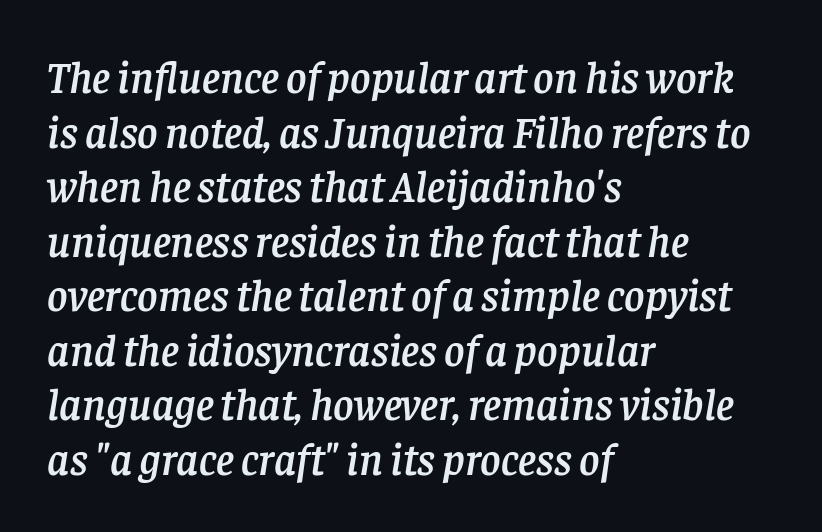
The image shows 44 px serif type, italic (leaning right); set left-aligned, line spacing 1.24x, normal letter spacing, not underlined; low stroke contrast and a large x-height.
